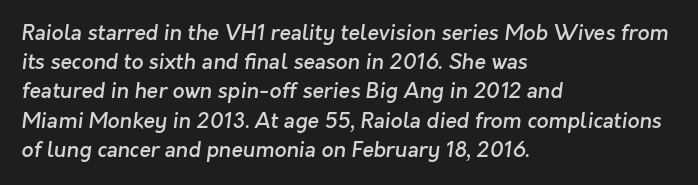
Honestly, the letter spacing is just normal — you wouldn't notice it. The rendering uses a semibold face; strokes are thickened but not to full bold. Compared with typical paragraphs, the rows here are spaced about the same. The ragged edge is on the right, which tells us the setting is flush left. Lines of text with bare space underneath.
